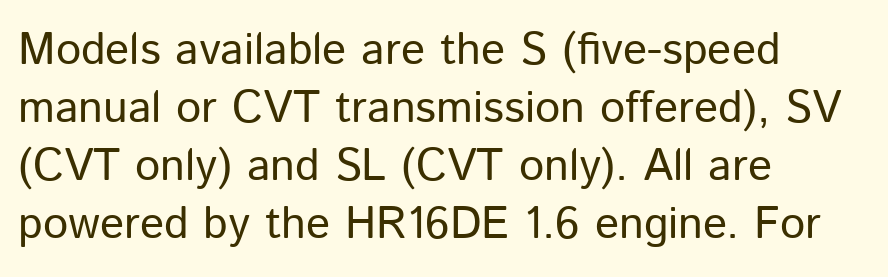
The image shows 45 px regular-weight sans-serif type, upright; set left-aligned, normal line spacing (1.29x), normal letter spacing, not underlined; low stroke contrast and a medium x-height.
